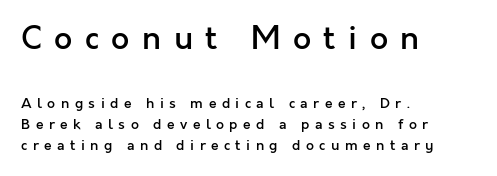
The image shows 32 px semibold sans-serif type, upright; set left-aligned, normal line spacing (1.5x), unusually wide letter spacing (+0.39 em), not underlined; the first (top) block is 2.29x larger; a medium x-height.
